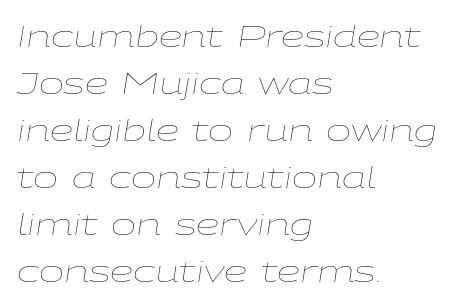
The image shows 30 px thin, wide type, italic (leaning right); set left-aligned, normal line spacing (1.57x), normal letter spacing, not underlined; low stroke contrast and a medium x-height.
